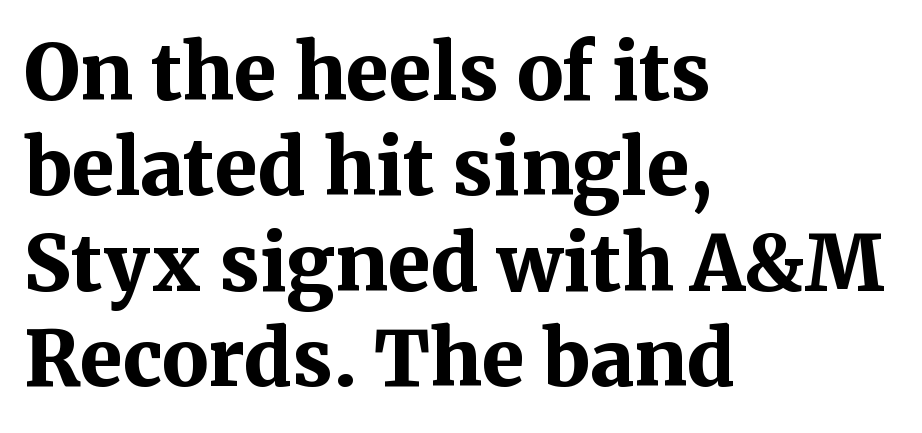
Q: Is the text bold? A: Yes.
Q: Is the text italic (slanted)? A: No, it is upright.
Q: Is the typeface a serif or a sans-serif typeface? A: Serif.
Q: Is the text underlined? A: No.
Q: How is the paragraph aligned? A: Left-aligned.
Q: Is the spacing between letters normal or unusually wide? A: Normal.
Q: Width (condensed, normal, or wide)? A: Normal.
Q: Stroke contrast? A: Medium.
Q: x-height? A: Medium.
Q: Monospaced? A: No.
